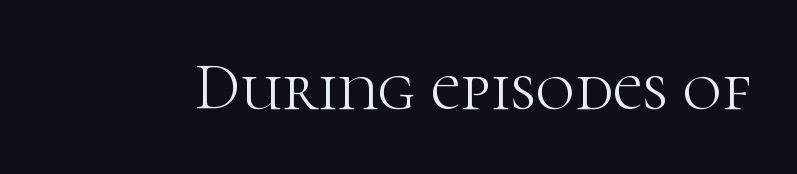
Q: Is the text bold? A: No.
Q: Is the text italic (slanted)? A: No, it is upright.
Q: Is the typeface a serif or a sans-serif typeface? A: Serif.
Q: Is the text underlined? A: No.
Q: Is the spacing between letters normal or unusually wide? A: Normal.
Q: Width (condensed, normal, or wide)? A: Normal.
Q: Stroke contrast? A: High.
Q: x-height? A: Medium.
Q: Monospaced? A: No.
